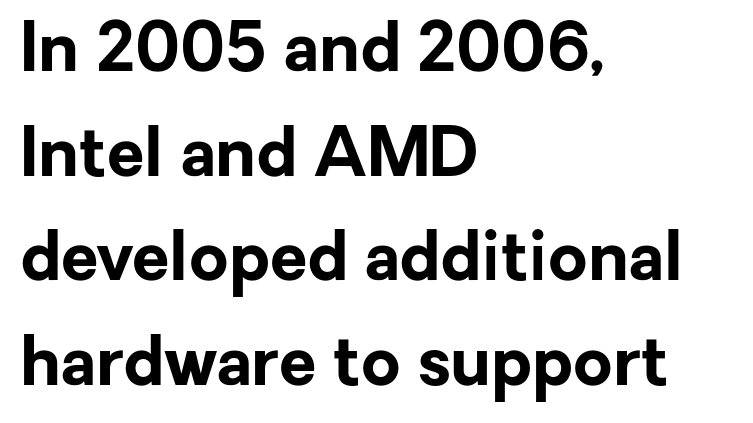
Q: Is the text bold? A: Yes.
Q: Is the text italic (slanted)? A: No, it is upright.
Q: Is the typeface a serif or a sans-serif typeface? A: Sans-serif.
Q: Is the text underlined? A: No.
Q: How is the paragraph aligned? A: Left-aligned.
Q: Is the spacing between letters normal or unusually wide? A: Normal.
Q: Is the spacing between lines tight, normal or loose? A: Normal.
Q: Width (condensed, normal, or wide)? A: Normal.
Q: Stroke contrast? A: Low.
Q: x-height? A: Medium.
Q: Monospaced? A: No.
